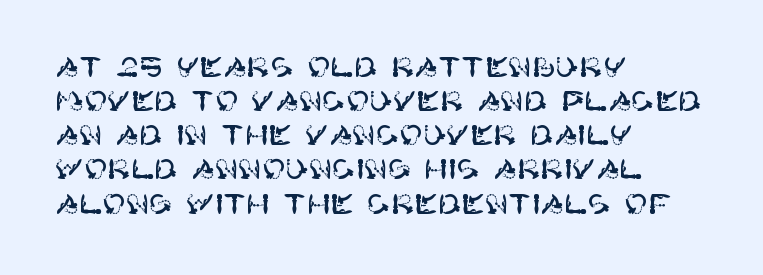
The image shows 28 px sans-serif type, upright; set left-aligned, line spacing 1.22x, normal letter spacing, not underlined; high stroke contrast and a large x-height.
